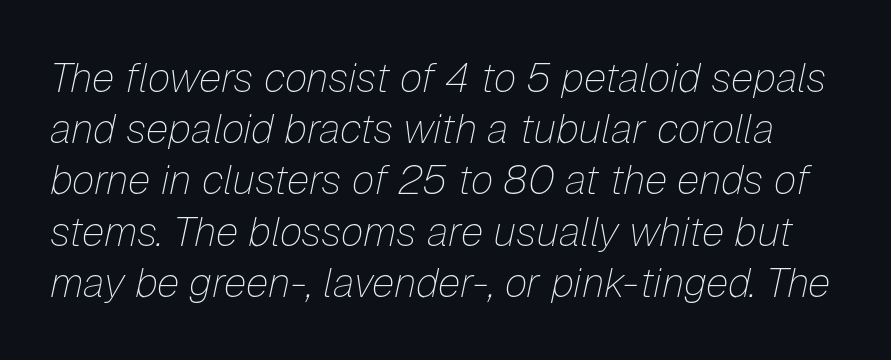
{"italic": "yes", "lean": "right", "slant_degrees": 12, "bold": "no", "weight": "thin", "width": "normal", "stroke_contrast": "low", "x_height": "medium", "monospaced": "no", "underline": "no", "line_spacing": "normal", "line_spacing_ratio": 1.25, "letter_spacing": "normal", "letter_spacing_em": 0.0, "glyph_px": 41}
